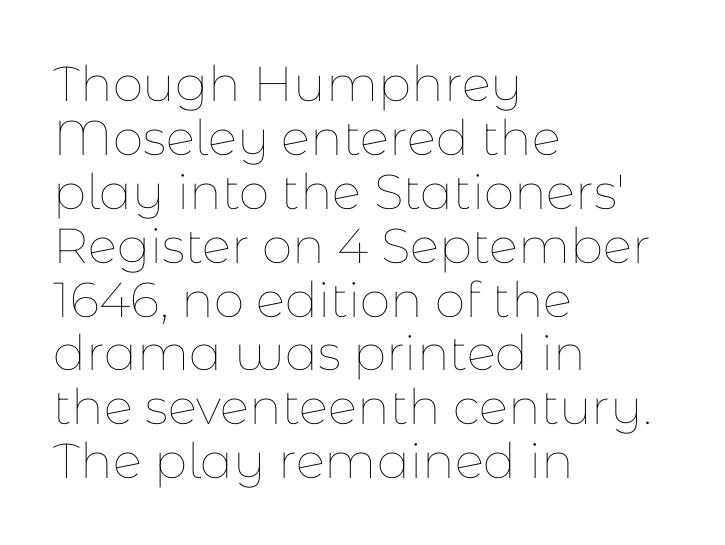
Letter spacing: default. This reads as an unemphasized weight, regular at the heaviest. The strip under each line holds only bare page. Baseline-to-baseline distance is barely more than the letter height. Nope, not italic — everything's standing straight.
